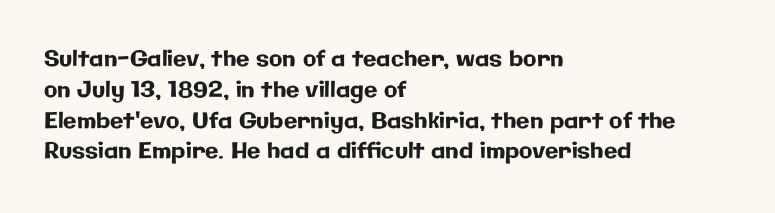
A classic flush-left, rag-right setting is used for this passage. Rendered with straight, roman letterforms. The rendering uses a moderate line-height, typical for paragraphs. In terms of letterspacing, this is plain default setting.
